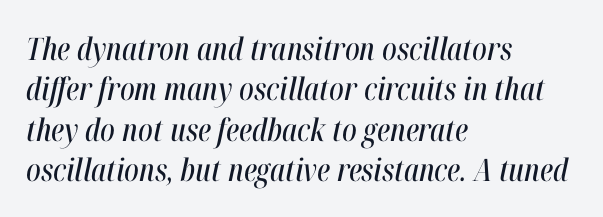
{"italic": "yes", "lean": "right", "slant_degrees": 12, "width": "condensed", "stroke_contrast": "high", "x_height": "medium", "monospaced": "no", "underline": "no", "align": "left", "line_spacing": "normal", "line_spacing_ratio": 1.3, "letter_spacing": "normal", "letter_spacing_em": 0.0, "glyph_px": 31}
